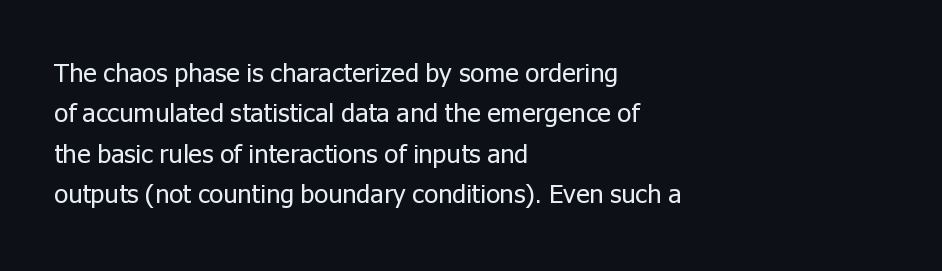
Check the space under the baseline: it is left empty. The type sits square on the baseline with zero lean. Line spacing here is normal. Casual observation: everything's shoved over to the left. Honestly, the letter spacing is just normal — you wouldn't notice it.
